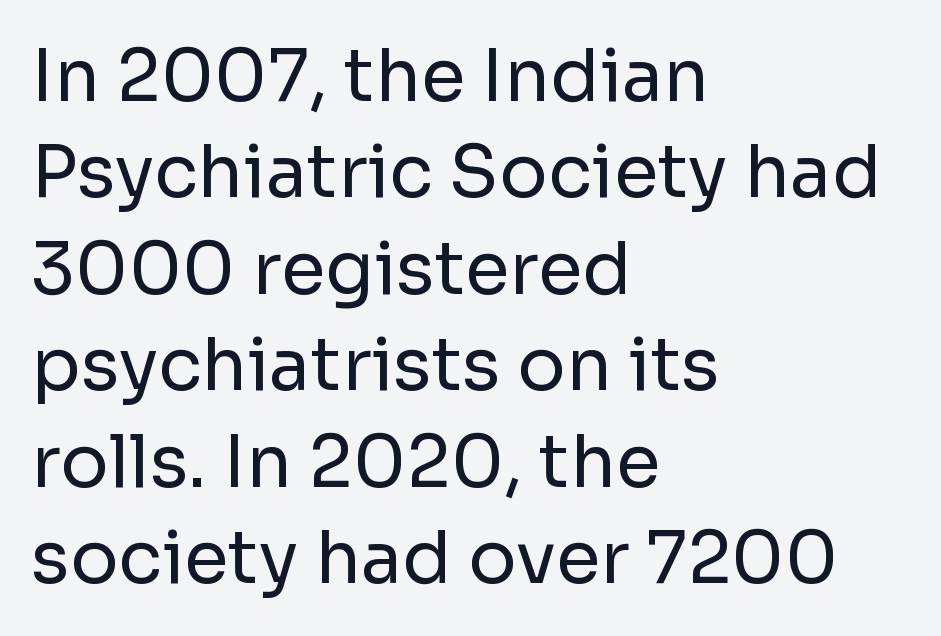
The image shows 72 px regular-weight sans-serif type, upright; set left-aligned, normal line spacing (1.34x), normal letter spacing, not underlined; low stroke contrast and a medium x-height.
